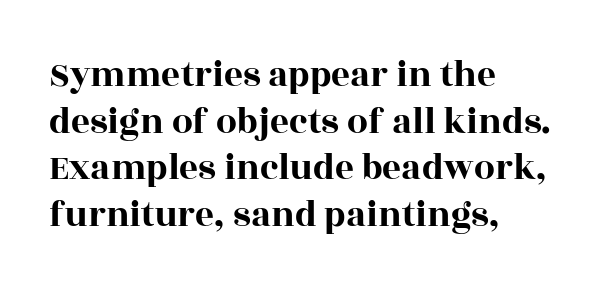
{"serif": "yes", "italic": "no", "width": "wide", "x_height": "large", "monospaced": "no", "underline": "no", "align": "left", "line_spacing": "normal", "line_spacing_ratio": 1.26, "letter_spacing": "normal", "letter_spacing_em": 0.0, "glyph_px": 37}
